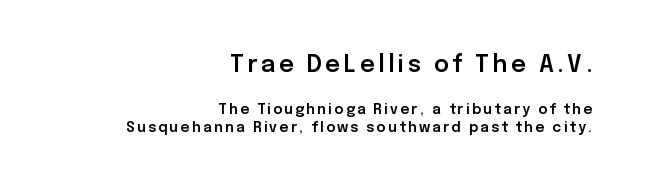
Size hierarchy here favors the leading block over the trailing one. Unmarked baselines from the first word to the last. The space between consecutive lines is moderate. Does the copy run flush right? Yes — the right margin is perfectly even. Is there any slant? The stems are plumb.
